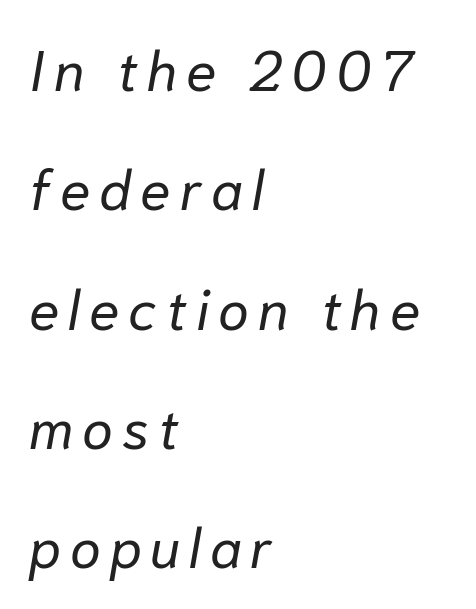
Q: Is the text bold? A: No.
Q: Is the text italic (slanted)? A: Yes, it leans right by about 10 degrees.
Q: Is the text underlined? A: No.
Q: How is the paragraph aligned? A: Left-aligned.
Q: Is the spacing between lines tight, normal or loose? A: Loose.
Q: Width (condensed, normal, or wide)? A: Normal.
Q: Stroke contrast? A: Low.
Q: x-height? A: Medium.
Q: Monospaced? A: No.
